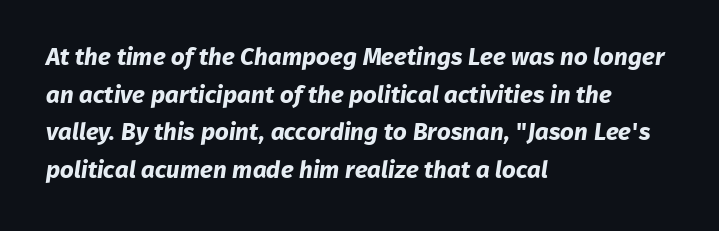
{"bold": "yes", "underline": "no", "align": "left", "line_spacing": "normal", "line_spacing_ratio": 1.57, "letter_spacing": "normal", "letter_spacing_em": 0.0, "glyph_px": 24}
